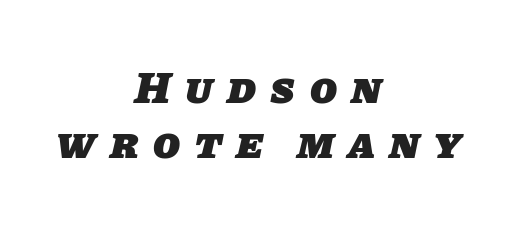
The image shows 44 px heavy type; set centered, normal line spacing (1.26x), unusually wide letter spacing (+0.33 em), not underlined; low stroke contrast and a large x-height.
